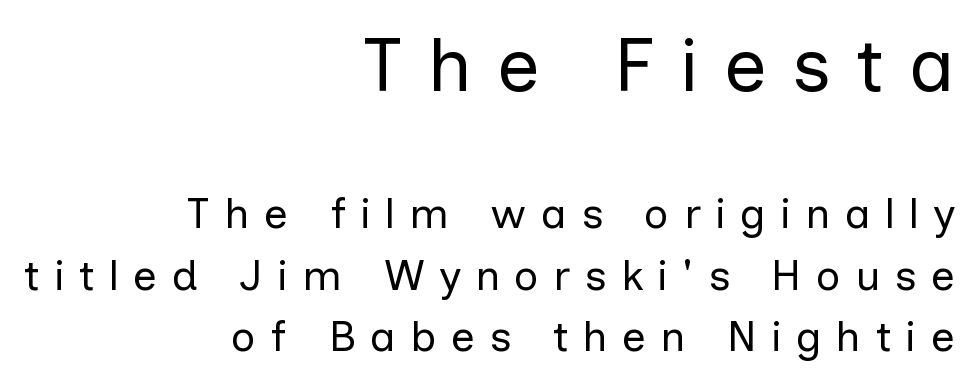
{"serif": "no", "italic": "no", "bold": "no", "weight": "regular", "width": "normal", "stroke_contrast": "low", "x_height": "medium", "monospaced": "no", "underline": "no", "align": "right", "line_spacing": "normal", "line_spacing_ratio": 1.43, "letter_spacing": "wide", "letter_spacing_em": 0.33, "larger_block": "first", "size_ratio": 1.77, "glyph_px": 76}
